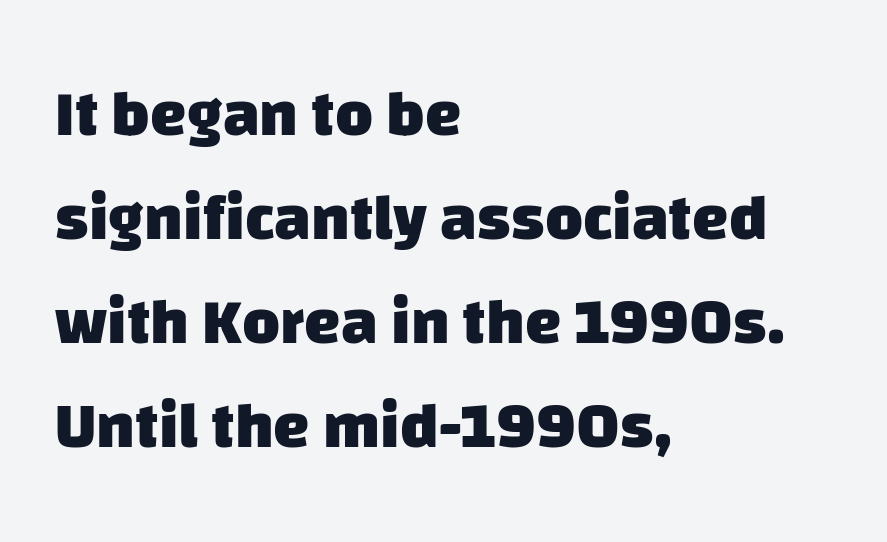
The area under the type is left untouched. Horizontal bands of white between lines are of average thickness. Every row of glyphs begins at an identical x-position on the left. Every letter is thick-stroked: bold, no question. In terms of letterspacing, this is plain default setting. A typesetter would call this proportional, since set widths differ per character.
